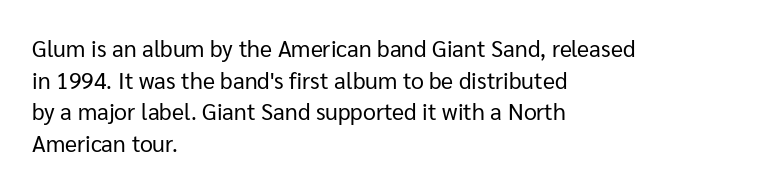
{"italic": "no", "bold": "no", "underline": "no", "align": "left", "line_spacing": "normal", "line_spacing_ratio": 1.38, "letter_spacing": "normal", "letter_spacing_em": 0.0, "glyph_px": 23}
